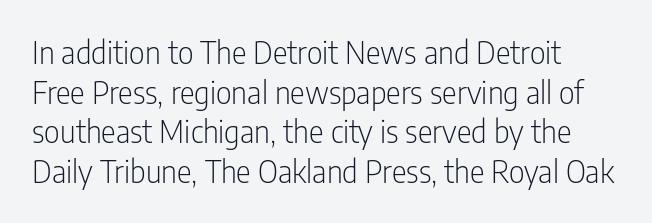
{"serif": "no", "italic": "no", "bold": "no", "weight": "light", "width": "condensed", "stroke_contrast": "low", "x_height": "medium", "monospaced": "no", "underline": "no", "line_spacing": "normal", "line_spacing_ratio": 1.28, "letter_spacing": "normal", "letter_spacing_em": 0.0, "glyph_px": 31}
